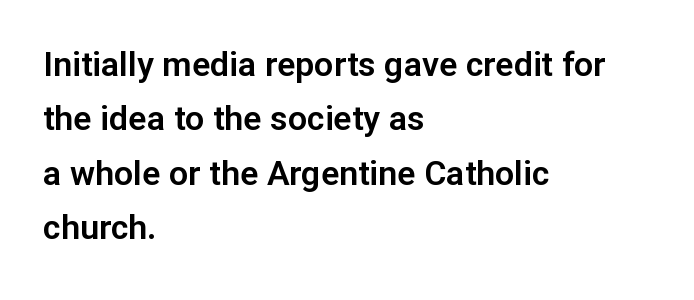
Notice how the stems are strictly vertical — no italics here. Grotesque or geometric, the face here clearly has no serifs. Which margin do the lines hug? The left one — the right edge is uneven. Summary of vertical rhythm: regular, with standard interline spacing. Varying glyph widths throughout — classic text-font behaviour.
